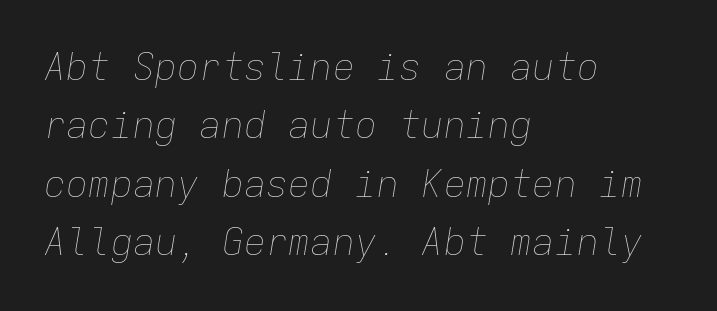
Q: Is the text bold? A: No.
Q: Is the text italic (slanted)? A: Yes, it leans right by about 9 degrees.
Q: Is the text underlined? A: No.
Q: How is the paragraph aligned? A: Left-aligned.
Q: Is the spacing between letters normal or unusually wide? A: Normal.
Q: Is the spacing between lines tight, normal or loose? A: Normal.
Q: Width (condensed, normal, or wide)? A: Normal.
Q: Stroke contrast? A: Low.
Q: x-height? A: Medium.
Q: Monospaced? A: Yes.
